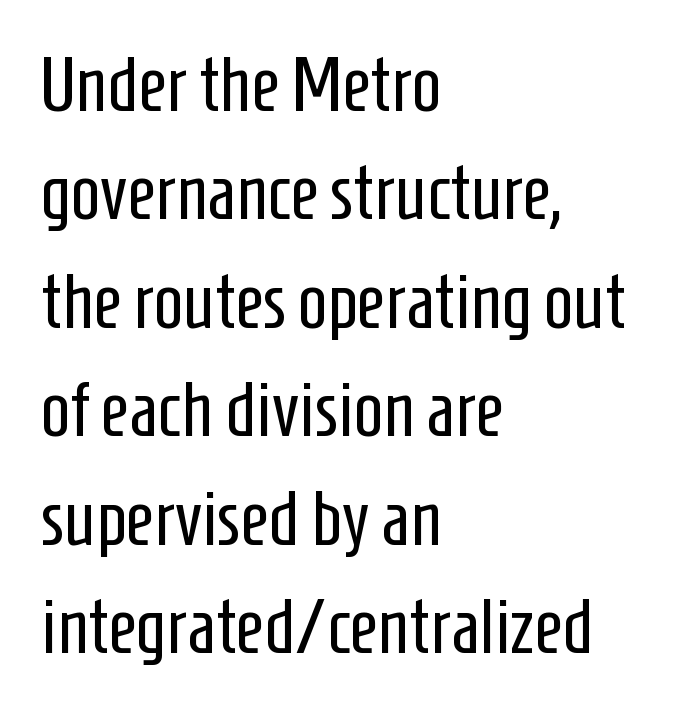
{"serif": "no", "italic": "no", "bold": "no", "weight": "regular", "width": "condensed", "stroke_contrast": "low", "x_height": "medium", "monospaced": "no", "underline": "no", "align": "left", "line_spacing": "normal", "line_spacing_ratio": 1.39, "letter_spacing": "normal", "letter_spacing_em": 0.0, "glyph_px": 78}
